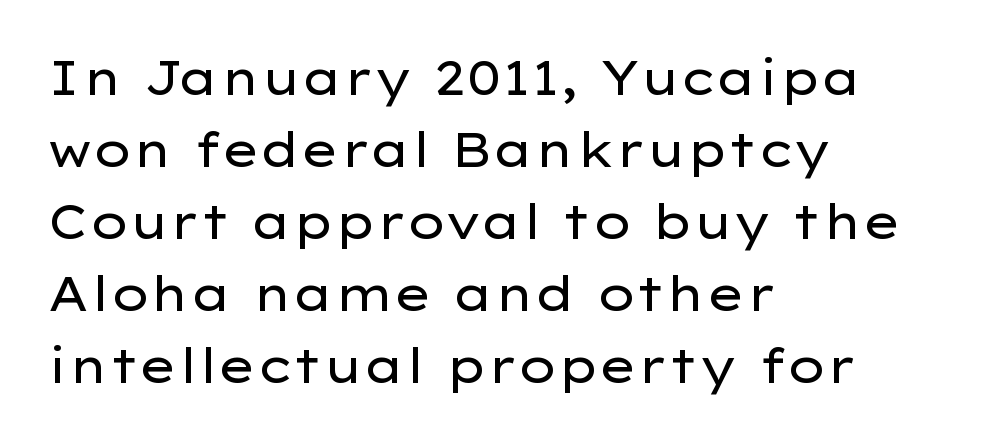
Does the leading feel generous? No, just average. A typesetter would mark this as roman, not italic. A clean baseline with only descenders dipping below it. Classification — sans serif. The rendering keeps characters at their native spacing.
